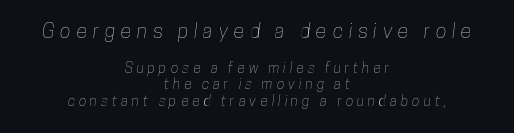
{"underline": "no", "align": "center", "line_spacing_ratio": 1.16, "letter_spacing": "wide", "letter_spacing_em": 0.29, "larger_block": "first", "size_ratio": 1.43, "glyph_px": 20}
